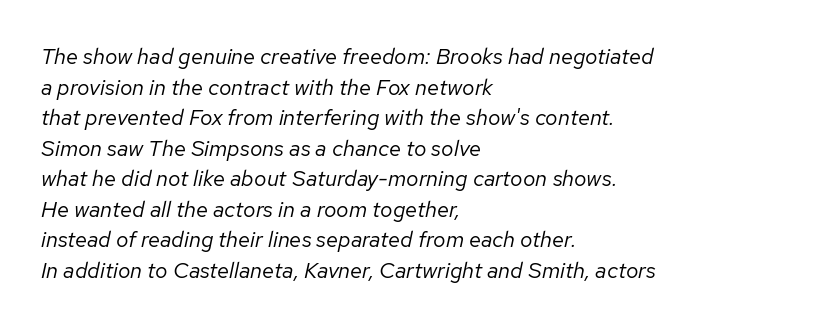
{"italic": "yes", "lean": "right", "slant_degrees": 12, "bold": "no", "underline": "no", "align": "left", "line_spacing": "normal", "line_spacing_ratio": 1.39, "letter_spacing": "normal", "letter_spacing_em": 0.0, "glyph_px": 22}
